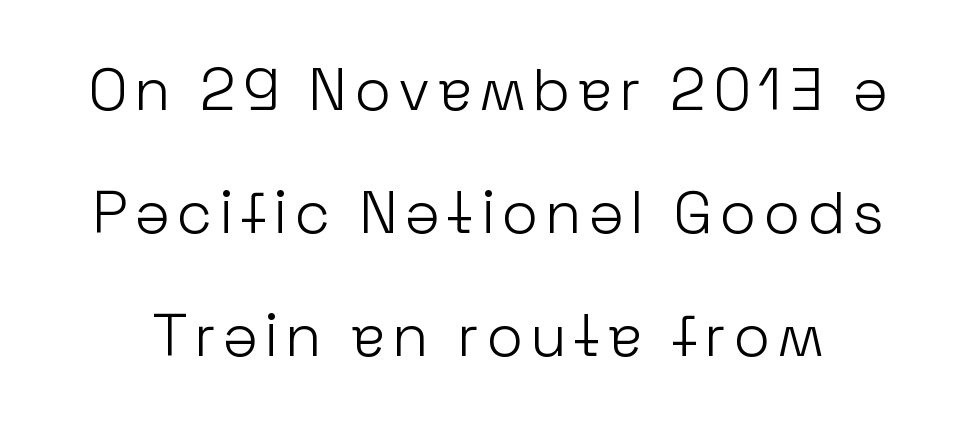
{"serif": "no", "italic": "no", "bold": "no", "weight": "light", "width": "normal", "stroke_contrast": "low", "x_height": "medium", "monospaced": "no", "underline": "no", "line_spacing": "loose", "line_spacing_ratio": 2.05, "glyph_px": 60}
